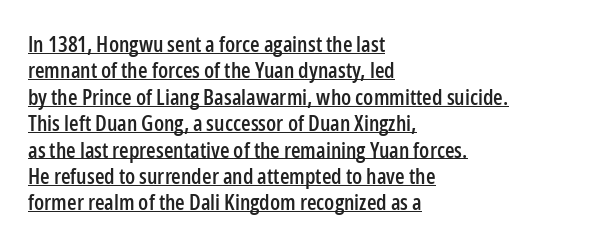
{"italic": "no", "underline": "yes", "align": "left", "line_spacing_ratio": 1.2, "letter_spacing": "normal", "letter_spacing_em": 0.0, "glyph_px": 22}
